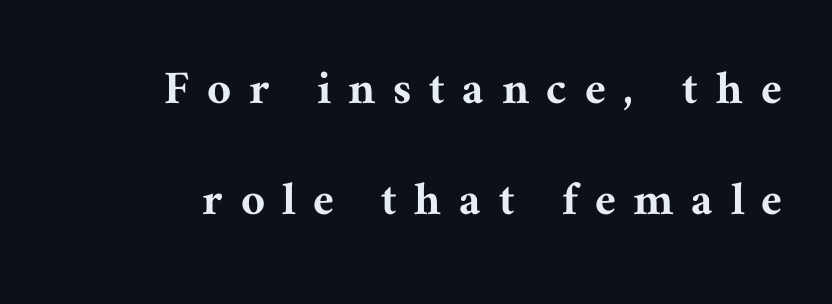
Q: Is the text italic (slanted)? A: No, it is upright.
Q: Is the typeface a serif or a sans-serif typeface? A: Serif.
Q: Is the text underlined? A: No.
Q: How is the paragraph aligned? A: Right-aligned.
Q: Is the spacing between letters normal or unusually wide? A: Unusually wide.
Q: Is the spacing between lines tight, normal or loose? A: Loose.
Q: Width (condensed, normal, or wide)? A: Normal.
Q: Stroke contrast? A: Medium.
Q: x-height? A: Medium.
Q: Monospaced? A: No.
